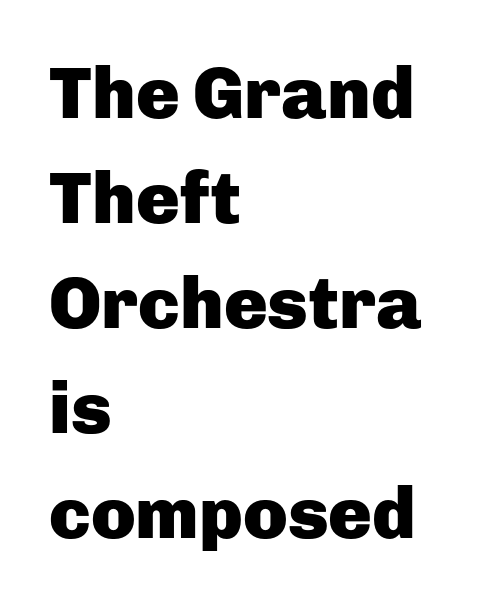
Q: Is the text bold? A: Yes.
Q: Is the text italic (slanted)? A: No, it is upright.
Q: Is the typeface a serif or a sans-serif typeface? A: Sans-serif.
Q: Is the text underlined? A: No.
Q: How is the paragraph aligned? A: Left-aligned.
Q: Is the spacing between letters normal or unusually wide? A: Normal.
Q: Is the spacing between lines tight, normal or loose? A: Normal.
Q: Width (condensed, normal, or wide)? A: Normal.
Q: Stroke contrast? A: Low.
Q: x-height? A: Medium.
Q: Monospaced? A: No.
